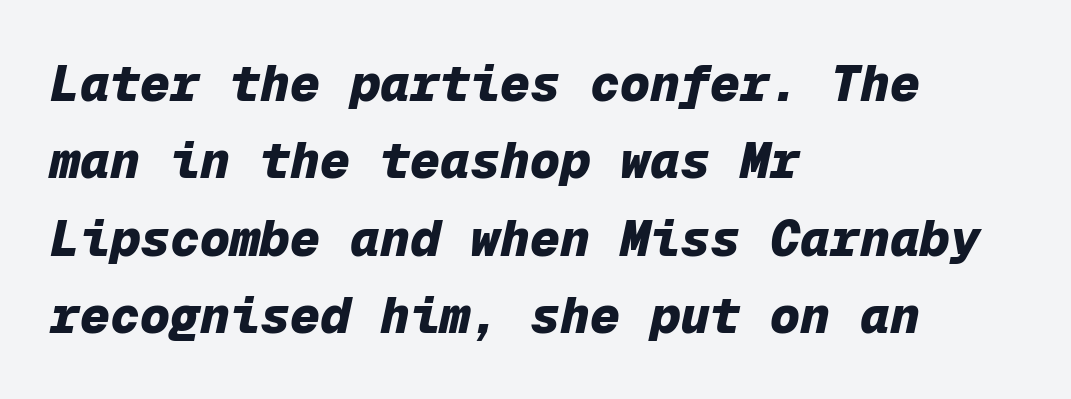
{"italic": "yes", "lean": "right", "slant_degrees": 12, "bold": "yes", "weight": "heavy", "width": "normal", "stroke_contrast": "low", "x_height": "medium", "monospaced": "yes", "underline": "no", "align": "left", "line_spacing": "normal", "line_spacing_ratio": 1.55, "letter_spacing": "normal", "letter_spacing_em": 0.0, "glyph_px": 50}
